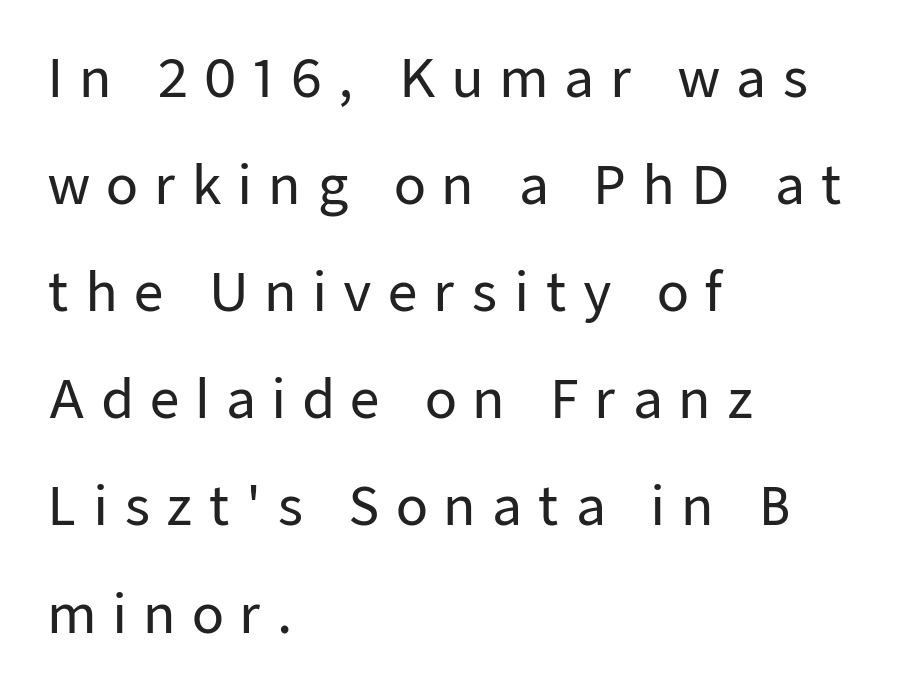
How would I describe the line gaps? Wide and relaxed. The letters advance in unequal steps, a hallmark of proportional type. Students, note that the glyphs here are deliberately spaced far apart. These lines stack with their left ends in a neat column.
